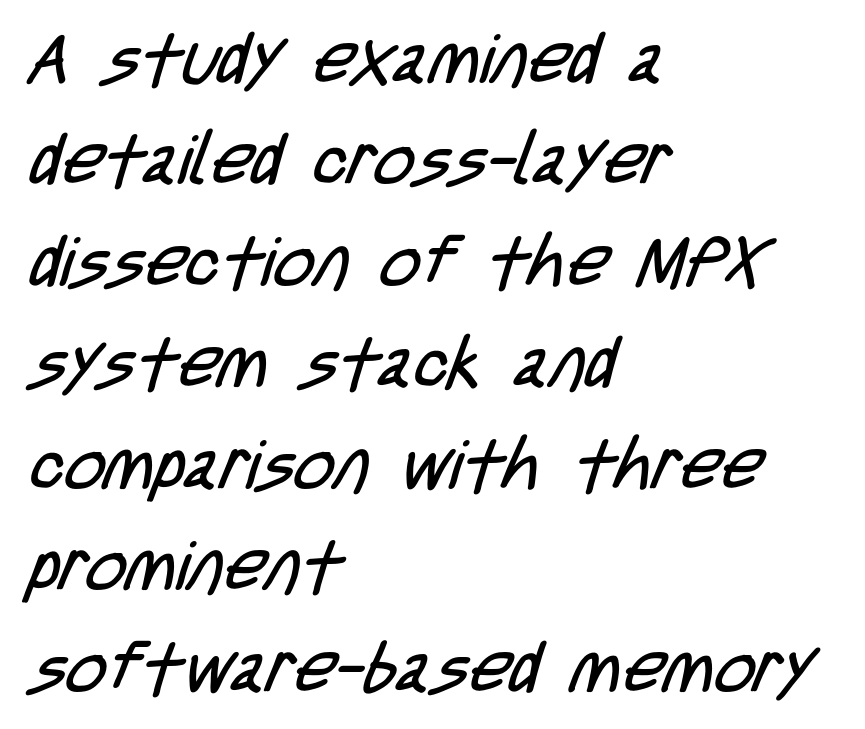
The image shows 70 px regular-weight, condensed sans-serif type; set left-aligned, normal line spacing (1.45x), normal letter spacing, not underlined; low stroke contrast and a large x-height.
